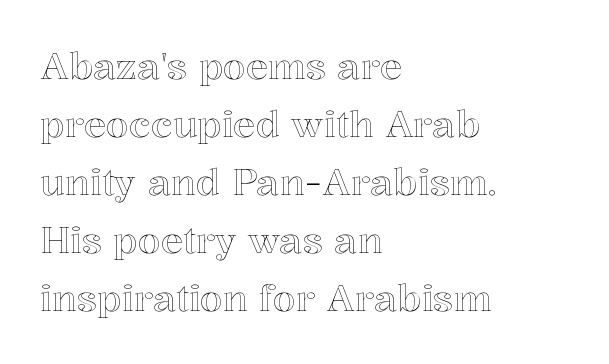
{"italic": "no", "width": "normal", "x_height": "medium", "monospaced": "no", "underline": "no", "align": "left", "line_spacing": "normal", "line_spacing_ratio": 1.57, "letter_spacing": "normal", "letter_spacing_em": 0.0, "glyph_px": 37}
